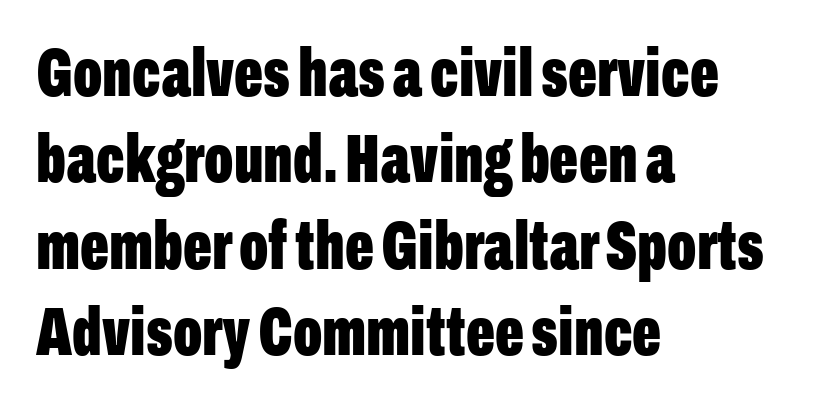
{"serif": "no", "italic": "no", "bold": "yes", "weight": "bold", "width": "condensed", "stroke_contrast": "low", "x_height": "medium", "monospaced": "no", "underline": "no", "align": "left", "line_spacing": "normal", "line_spacing_ratio": 1.27, "letter_spacing": "normal", "letter_spacing_em": 0.0, "glyph_px": 68}
